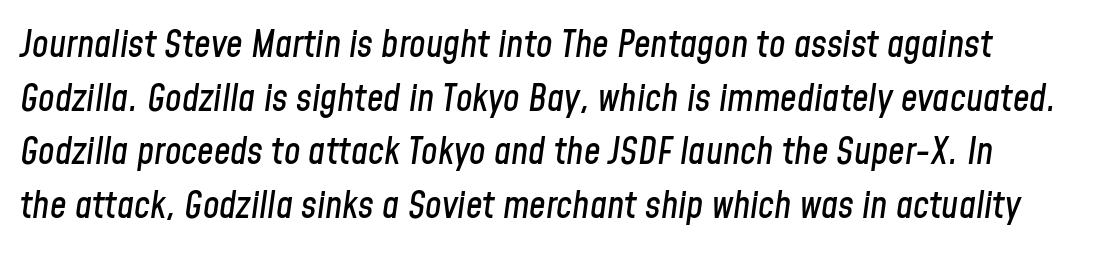
{"italic": "yes", "lean": "right", "slant_degrees": 8, "width": "condensed", "stroke_contrast": "low", "x_height": "medium", "monospaced": "no", "underline": "no", "line_spacing": "normal", "line_spacing_ratio": 1.45, "letter_spacing": "normal", "letter_spacing_em": 0.0, "glyph_px": 37}
